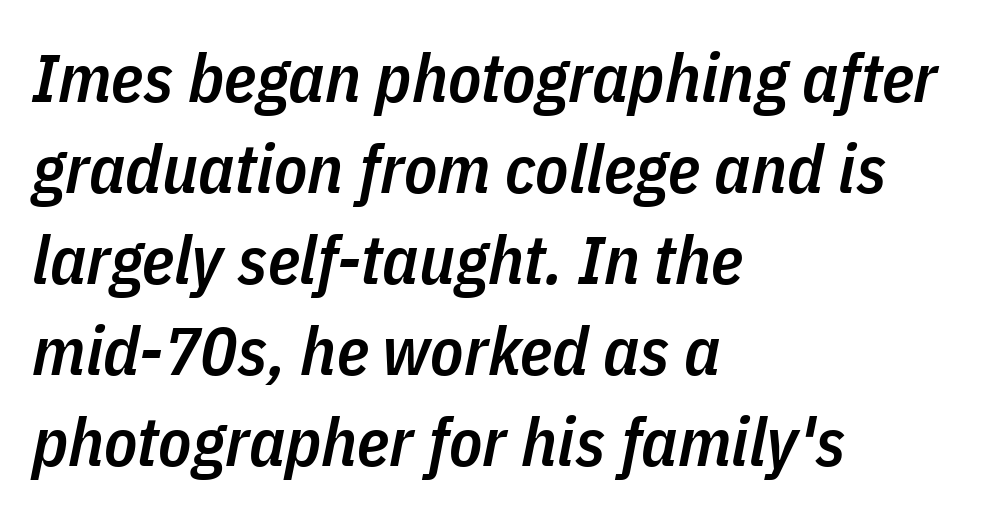
Proportional: the letters do not fall into vertical columns. The face used here is a semibold: visibly heavier than regular, lighter than bold. An italicized treatment has been applied to the whole sample. Characters follow at the spacing the type designer built in. If you drew a ruler down the left edge, every line would touch it. Honestly, the row spacing looks completely unremarkable.
